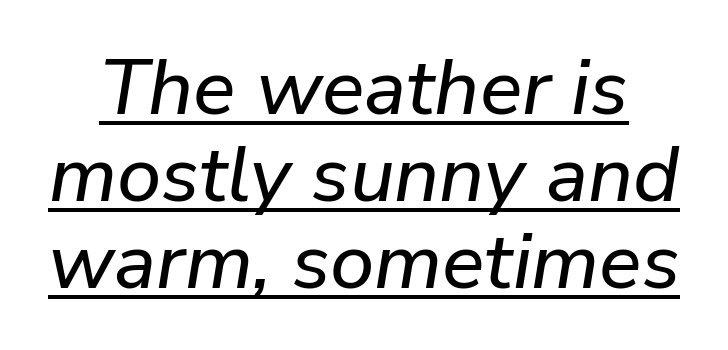
This is oblique type, the kind used for emphasis or titles. Students, observe the line beneath the letters — that is underlining. The line-height multiplier appears low, near solid setting. Do the characters align in a grid? No, the font is proportional. The face used here is rendered with its standard letterfit.
